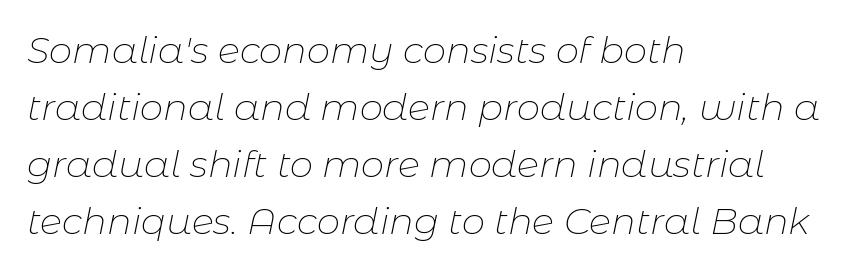
{"italic": "yes", "lean": "right", "slant_degrees": 11, "bold": "no", "weight": "thin", "width": "normal", "stroke_contrast": "low", "x_height": "medium", "monospaced": "no", "underline": "no", "align": "left", "line_spacing": "normal", "line_spacing_ratio": 1.54, "letter_spacing": "normal", "letter_spacing_em": 0.0, "glyph_px": 37}
